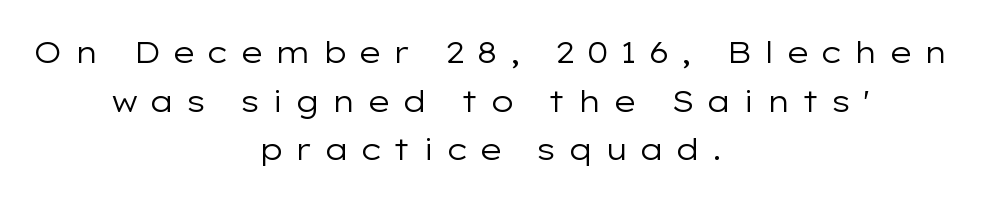
{"serif": "no", "italic": "no", "bold": "no", "weight": "regular", "width": "wide", "stroke_contrast": "low", "x_height": "medium", "monospaced": "no", "underline": "no", "align": "center", "line_spacing": "normal", "line_spacing_ratio": 1.62, "letter_spacing": "wide", "letter_spacing_em": 0.36, "glyph_px": 30}
